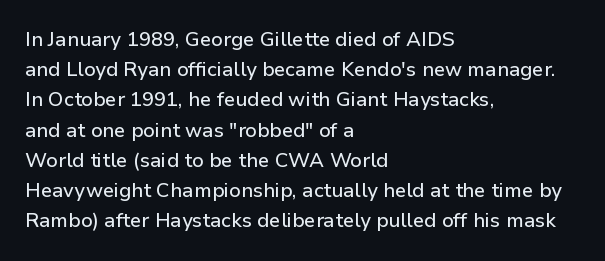
Words float on clear page, feet unadorned. Quick note: not italic, upright. Is there much room between lines? A standard amount, neither cramped nor airy. This sample is left-justified, so line endings fall wherever the words run out. Between one letter and the next there's only the usual sliver of space.
